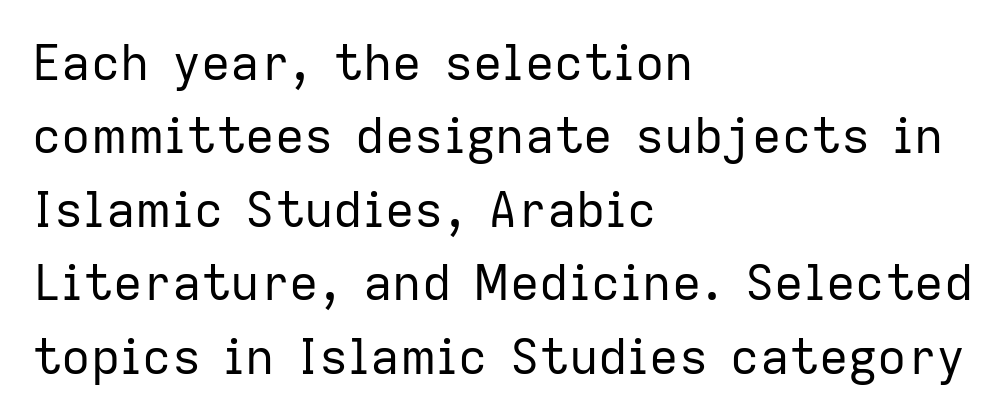
{"serif": "no", "italic": "no", "bold": "no", "weight": "regular", "width": "normal", "stroke_contrast": "low", "x_height": "medium", "monospaced": "no", "underline": "no", "align": "left", "line_spacing": "normal", "line_spacing_ratio": 1.5, "letter_spacing": "normal", "letter_spacing_em": 0.0, "glyph_px": 49}
